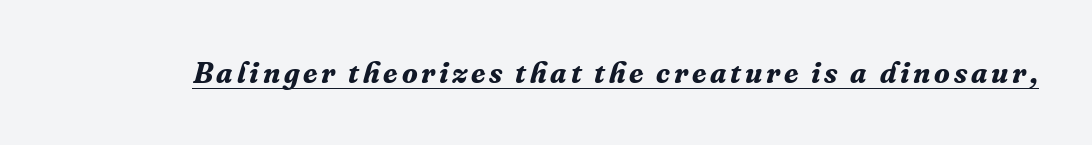
Q: Is the text bold? A: Yes.
Q: Is the text italic (slanted)? A: Yes, it leans right by about 16 degrees.
Q: Is the typeface a serif or a sans-serif typeface? A: Serif.
Q: Is the text underlined? A: Yes.
Q: Width (condensed, normal, or wide)? A: Normal.
Q: Stroke contrast? A: Medium.
Q: x-height? A: Medium.
Q: Monospaced? A: No.
